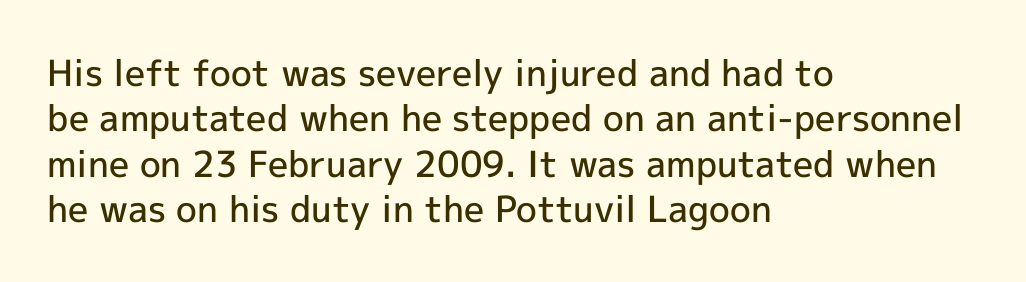
Q: Is the text bold? A: Semi-bold.
Q: Is the text italic (slanted)? A: No, it is upright.
Q: Is the typeface a serif or a sans-serif typeface? A: Sans-serif.
Q: Is the text underlined? A: No.
Q: How is the paragraph aligned? A: Left-aligned.
Q: Is the spacing between letters normal or unusually wide? A: Normal.
Q: Is the spacing between lines tight, normal or loose? A: Normal.
Q: Width (condensed, normal, or wide)? A: Normal.
Q: x-height? A: Medium.
Q: Monospaced? A: No.
